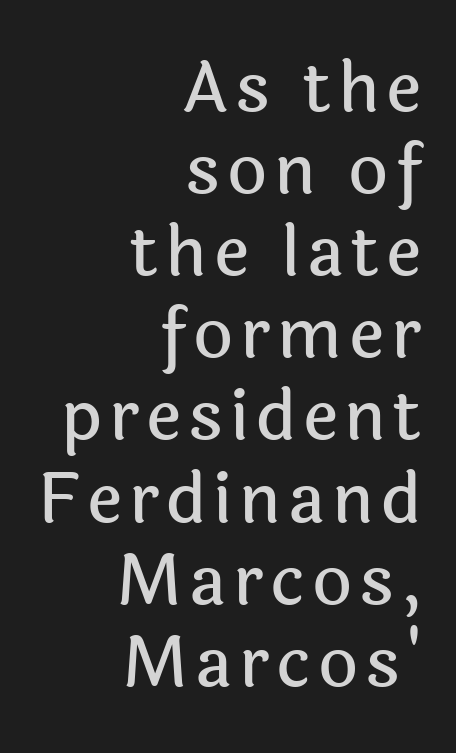
The foot of each line stays bare and open. Letterform terminals end flat and unadorned throughout the passage. This rendering uses right alignment, leaving the left contour irregular. The rendering uses natural spacing where letterforms have individual widths. Every stem runs plumb, perpendicular to the baseline.
